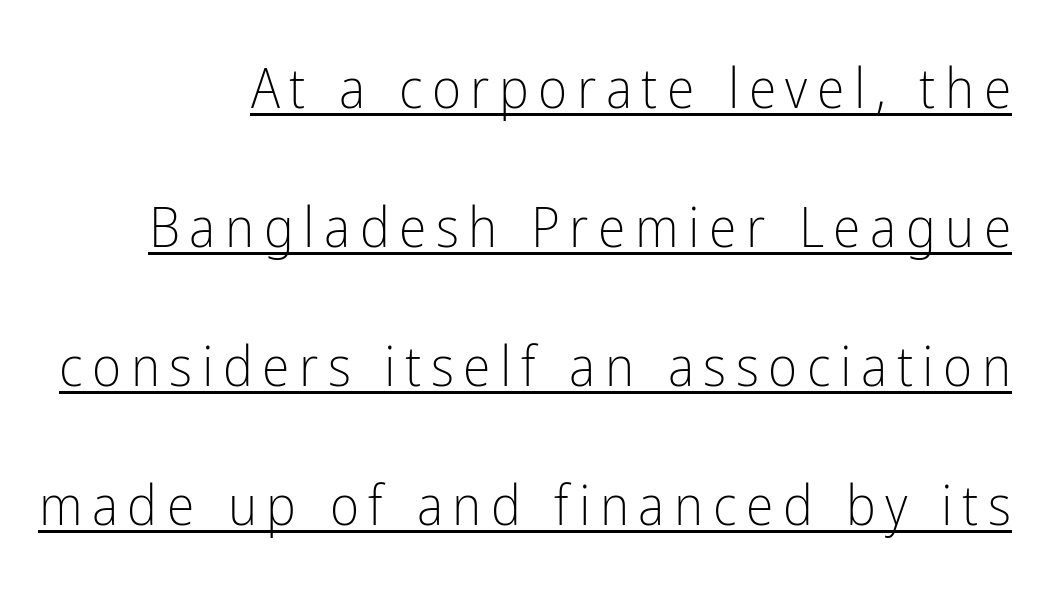
Q: Is the text bold? A: No.
Q: Is the text italic (slanted)? A: No, it is upright.
Q: Is the typeface a serif or a sans-serif typeface? A: Sans-serif.
Q: Is the text underlined? A: Yes.
Q: How is the paragraph aligned? A: Right-aligned.
Q: Is the spacing between lines tight, normal or loose? A: Loose.
Q: Width (condensed, normal, or wide)? A: Condensed.
Q: Stroke contrast? A: Low.
Q: x-height? A: Medium.
Q: Monospaced? A: No.
